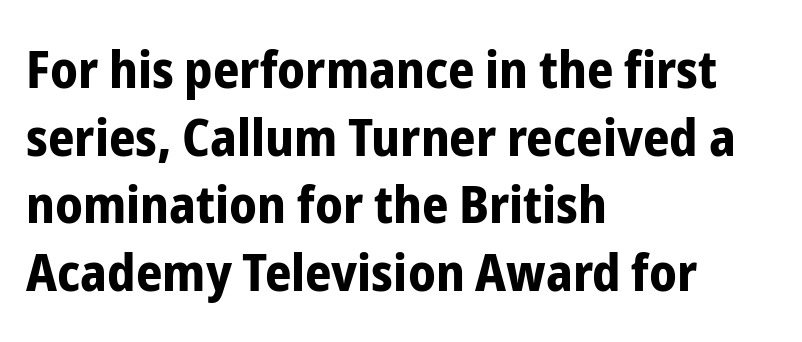
The image shows 52 px bold, condensed sans-serif type, upright; set left-aligned, normal line spacing (1.3x), normal letter spacing, not underlined; low stroke contrast and a medium x-height.
